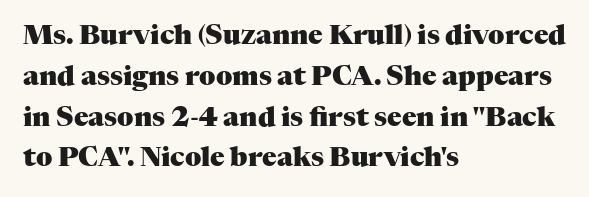
This is the regular roman posture of the typeface. Regarding leading, the lines here are spaced in the standard way. Heft: maximum for text — a bold. The specimen omits any rule beneath the text block's lines.
